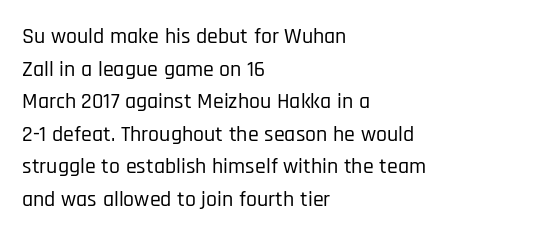
{"italic": "no", "underline": "no", "align": "left", "line_spacing": "normal", "line_spacing_ratio": 1.48, "letter_spacing": "normal", "letter_spacing_em": 0.0, "glyph_px": 22}
